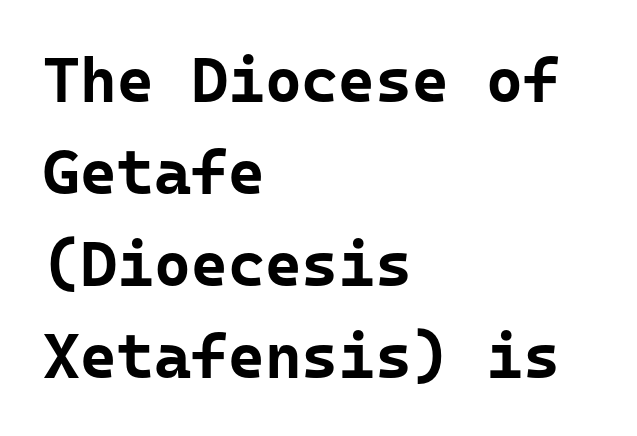
The zone under the glyphs is completely vacant. Vertical spacing — default. The lines are quadded left. Glyph-to-glyph distance matches everyday printed text.
